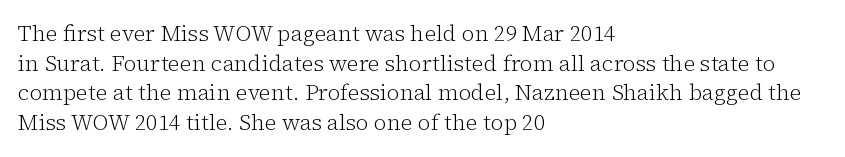
{"italic": "no", "bold": "no", "underline": "no", "align": "left", "line_spacing": "normal", "line_spacing_ratio": 1.35, "letter_spacing": "normal", "letter_spacing_em": 0.0, "glyph_px": 22}
